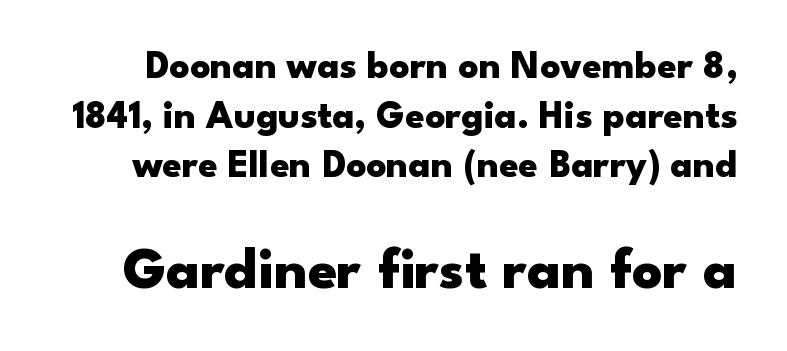
When letters stand straight like this, we call the style roman or upright. Bare-footed words on every line. There is no visible air inserted between adjacent glyphs. Top chunk: small. Bottom chunk: large. Font category for this specimen: sans-serif. A typesetter would call this leading conventional body-copy spacing.
